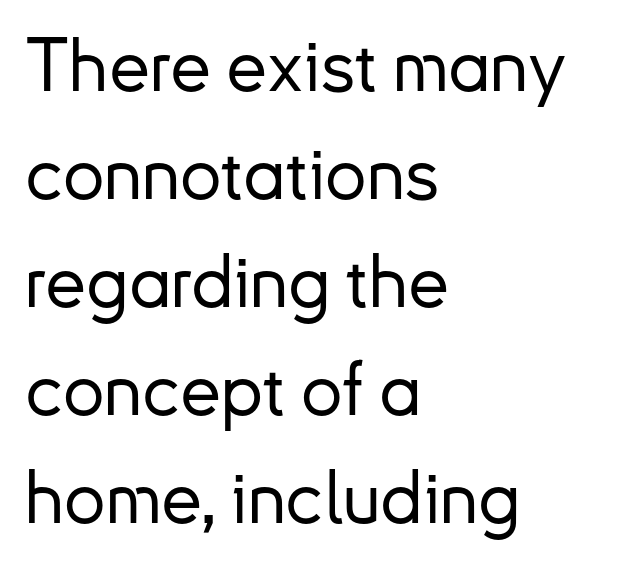
Baseline-to-baseline distance is the conventional proportion of letter height. The letters carry no serifs — their stems end cleanly without finishing strokes. The rendering anchors every line to the left-hand side. Nothing unusual about the tracking: characters are spaced as the font intends. When letters stand straight like this, we call the style roman or upright.
